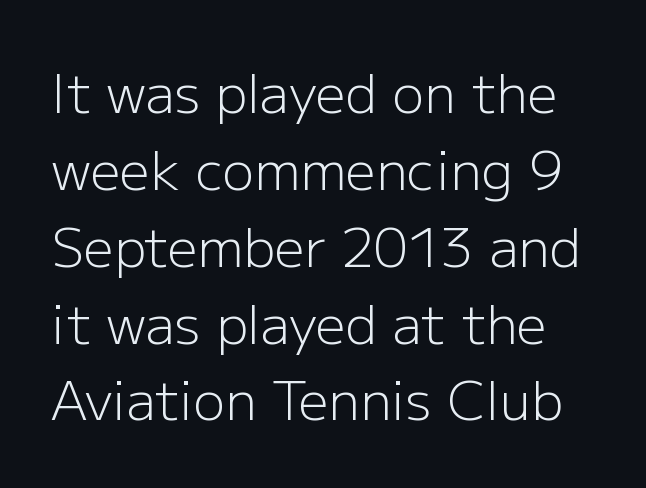
The letterforms sit shoulder to shoulder at normal distance. Unbolded letterforms with no extra heft. Regarding serifs, this sample does without them. Rule under the text: the space is simply empty.
